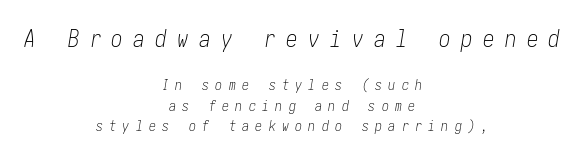
Compared with ordinary roman type, these characters are visibly tilted. Successive baselines arrive at the customary interval. Someone cranked the tracking dial way up on this one. These lines are centered, leaving both edges ragged.
